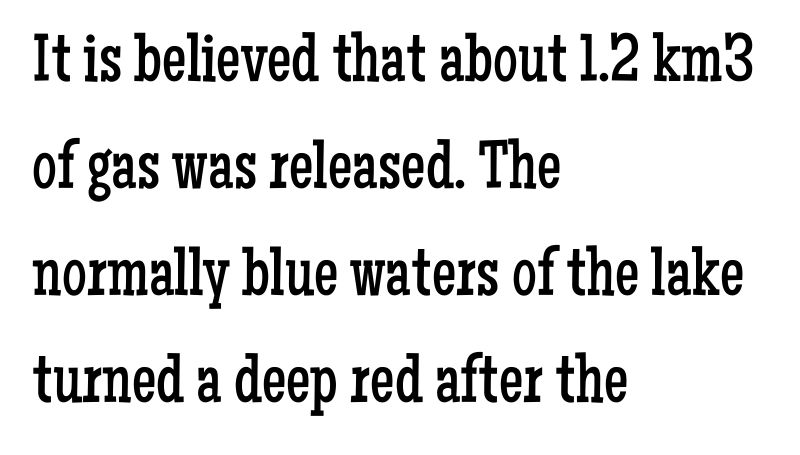
No italicization has been applied; the sample stays upright. Note the varied advance widths — an 'i' is clearly narrower than an 'm'. Honestly, the letter spacing is just normal — you wouldn't notice it. Glance below the letters and you will spot only blank space. Unbolded letterforms with no extra heft. The designer left line spacing at the default.
